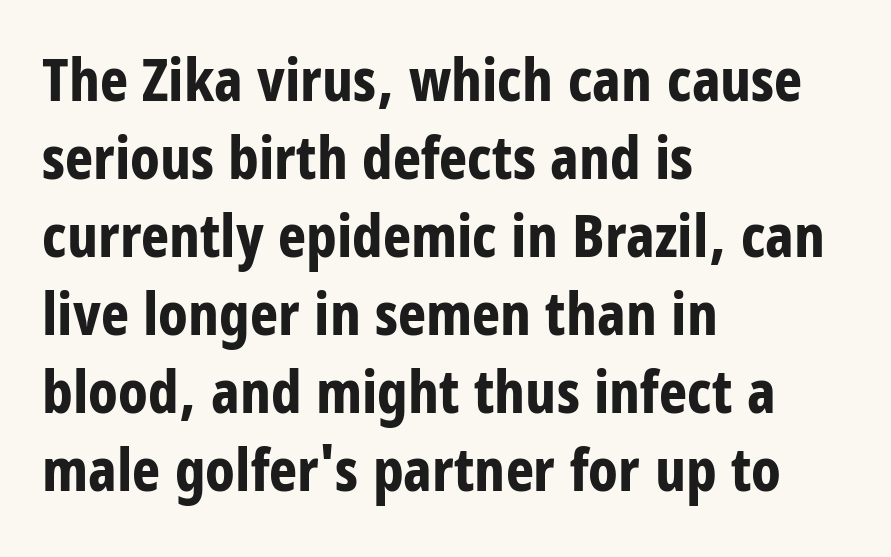
{"serif": "no", "italic": "no", "bold": "yes", "weight": "bold", "width": "condensed", "stroke_contrast": "low", "x_height": "large", "monospaced": "no", "underline": "no", "align": "left", "line_spacing": "normal", "line_spacing_ratio": 1.3, "letter_spacing": "normal", "letter_spacing_em": 0.0, "glyph_px": 60}
